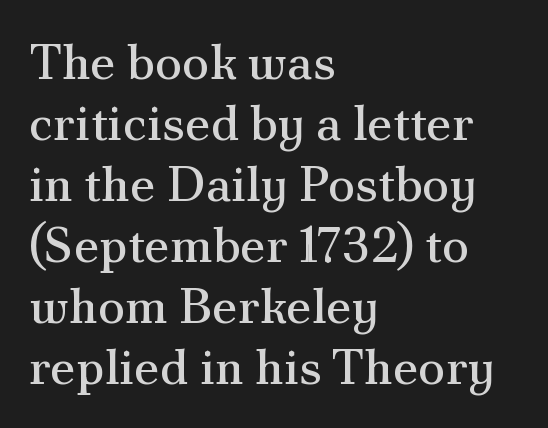
{"serif": "yes", "italic": "no", "bold": "no", "weight": "regular", "width": "normal", "stroke_contrast": "medium", "x_height": "small", "monospaced": "no", "underline": "no", "align": "left", "line_spacing_ratio": 1.22, "letter_spacing": "normal", "letter_spacing_em": 0.0, "glyph_px": 50}
